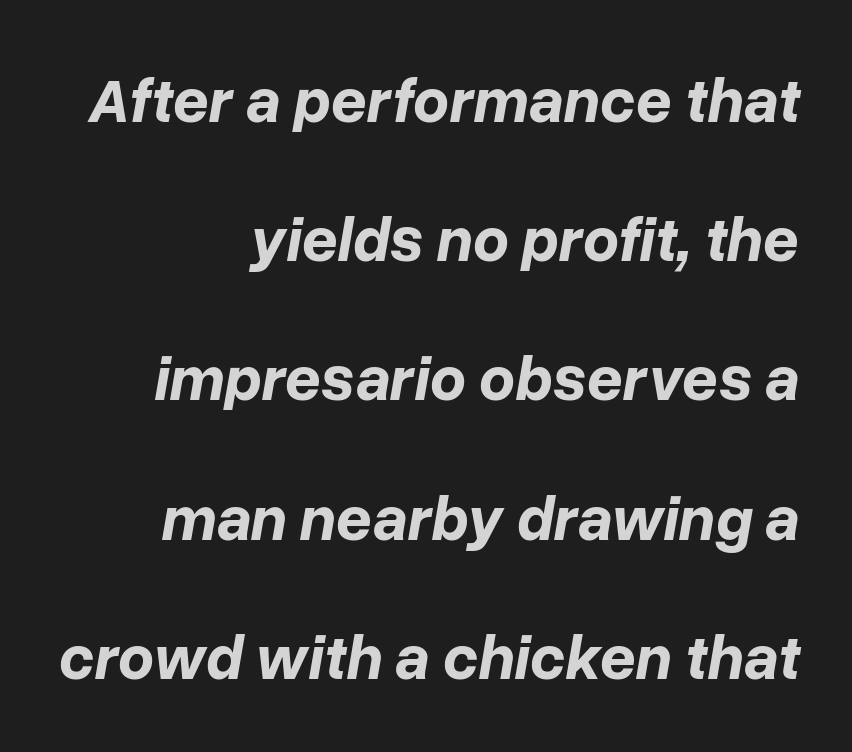
Does the lettering tilt? It does — this is italic. Spacing between characters is what you'd get straight out of the box. Character widths vary here, with narrow letters taking less room than wide ones. Widely set lines give the paragraph a tall, airy silhouette. Descender tails drop into unmarked territory. The typesetting leans heavy: a genuine bold.
